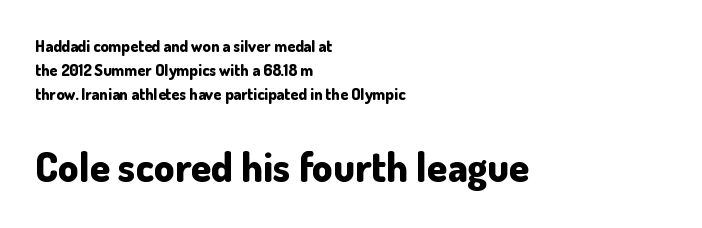
The image shows 41 px bold sans-serif type, upright; set left-aligned, normal line spacing (1.49x), normal letter spacing, not underlined; the second (bottom) block is 2.56x larger; low stroke contrast and a small x-height.
